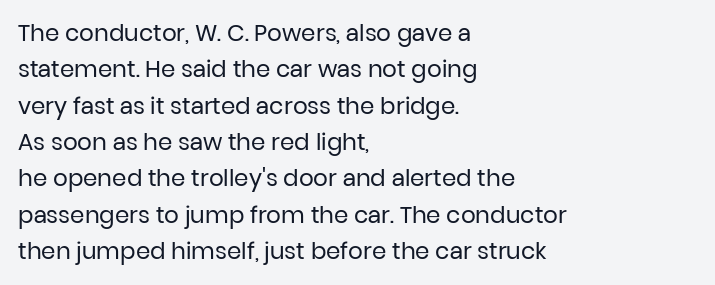
The image shows 23 px text type, upright; set left-aligned, normal line spacing (1.58x), normal letter spacing, not underlined.
